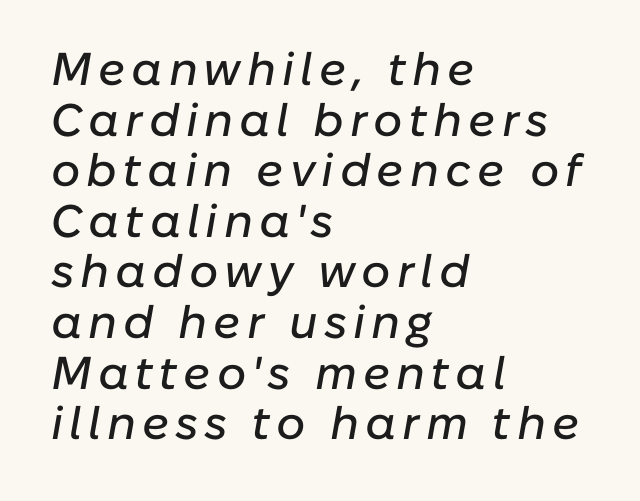
The image shows 46 px text type, italic (leaning right); set left-aligned, tight line spacing (1.1x), not underlined; low stroke contrast and a medium x-height.
